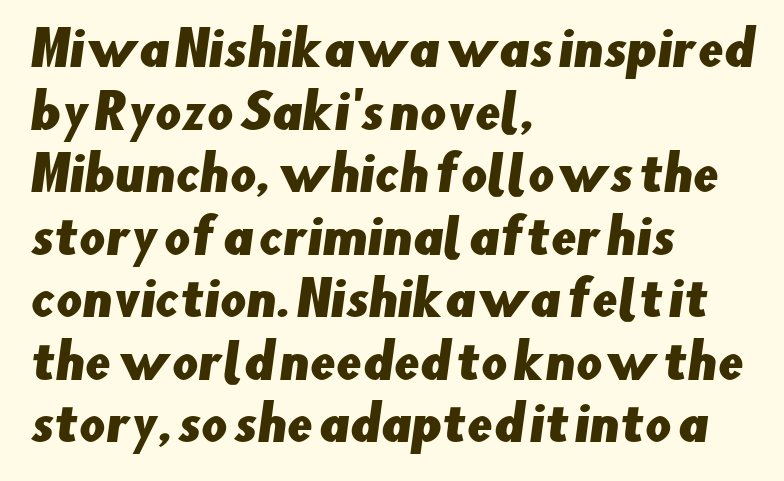
The letters advance in unequal steps, a hallmark of proportional type. This sample keeps an unexceptional amount of space between lines. The font family rendered here belongs to the sans-serif group. In terms of letterspacing, this is plain default setting.
